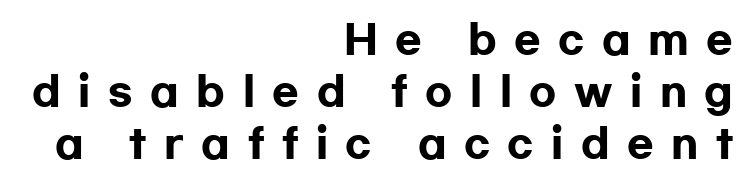
{"serif": "no", "italic": "no", "bold": "yes", "weight": "heavy", "width": "wide", "stroke_contrast": "low", "x_height": "medium", "monospaced": "no", "underline": "no", "align": "right", "line_spacing": "normal", "line_spacing_ratio": 1.33, "letter_spacing": "wide", "letter_spacing_em": 0.45, "glyph_px": 39}
